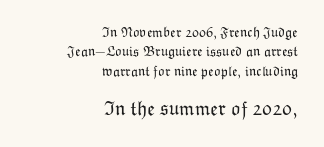
The image shows 20 px text type, upright; set right-aligned, normal line spacing (1.39x), normal letter spacing, not underlined; the second (bottom) block is 1.43x larger.
